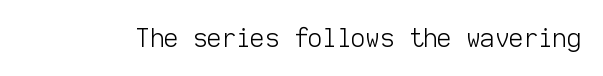
Q: Is the text bold? A: No.
Q: Is the text italic (slanted)? A: No, it is upright.
Q: Is the text underlined? A: No.
Q: Is the spacing between letters normal or unusually wide? A: Normal.
